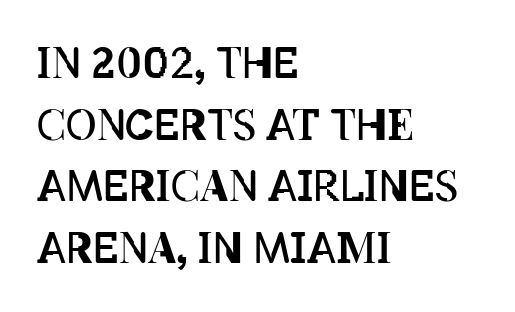
The image shows 42 px regular-weight, condensed type, upright; set left-aligned, normal line spacing (1.47x), normal letter spacing, not underlined; low stroke contrast and a large x-height.
